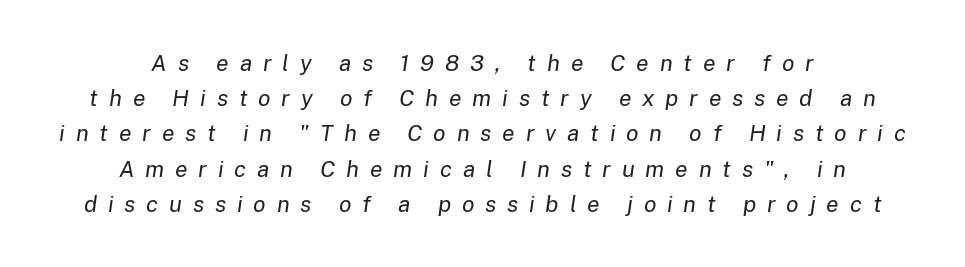
Q: Is the text bold? A: No.
Q: Is the text italic (slanted)? A: Yes, it leans right by about 8 degrees.
Q: Is the text underlined? A: No.
Q: How is the paragraph aligned? A: Centered.
Q: Is the spacing between letters normal or unusually wide? A: Unusually wide.
Q: Is the spacing between lines tight, normal or loose? A: Normal.
